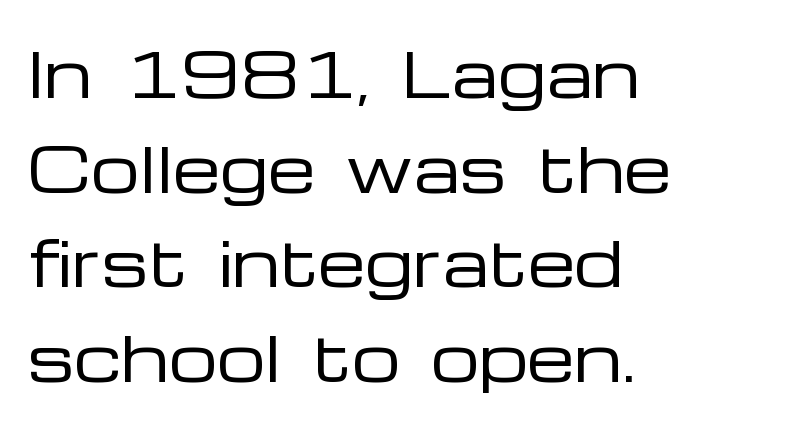
{"serif": "no", "italic": "no", "bold": "no", "weight": "regular", "width": "wide", "stroke_contrast": "low", "x_height": "medium", "monospaced": "no", "underline": "no", "align": "left", "line_spacing": "normal", "line_spacing_ratio": 1.55, "letter_spacing": "normal", "letter_spacing_em": 0.0, "glyph_px": 61}
